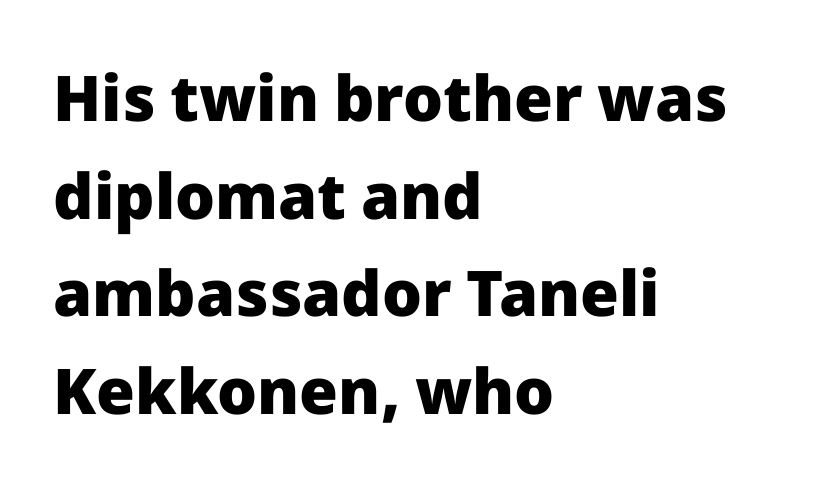
{"serif": "no", "italic": "no", "bold": "yes", "weight": "heavy", "width": "normal", "stroke_contrast": "low", "x_height": "medium", "monospaced": "no", "underline": "no", "align": "left", "line_spacing": "normal", "line_spacing_ratio": 1.55, "letter_spacing": "normal", "letter_spacing_em": 0.0, "glyph_px": 63}
